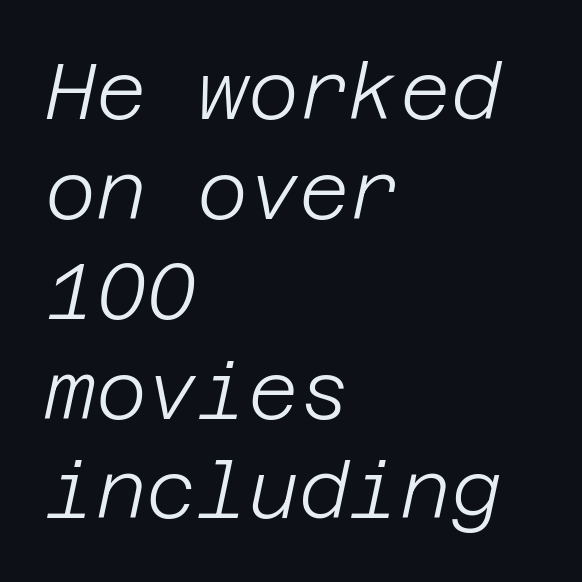
Inter-character spacing is left at the font's built-in metrics. Italic: yes, the glyphs are oblique. The font sits on the lighter half of the weight spectrum, regular included. The passage is arranged the way most books set body copy — flush left.
